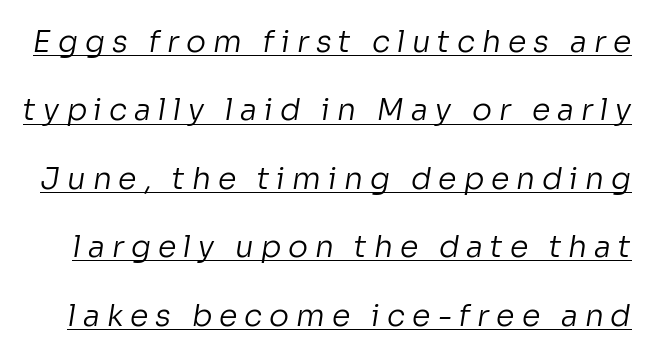
{"serif": "no", "bold": "no", "weight": "regular", "width": "normal", "stroke_contrast": "low", "x_height": "medium", "monospaced": "no", "underline": "yes", "line_spacing": "loose", "line_spacing_ratio": 2.28, "letter_spacing": "wide", "letter_spacing_em": 0.23, "glyph_px": 30}
